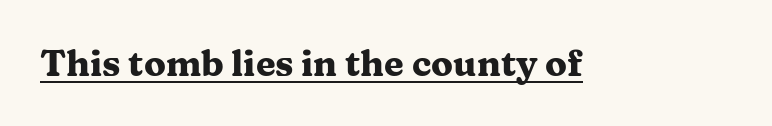
{"serif": "yes", "italic": "no", "bold": "yes", "weight": "heavy", "width": "wide", "stroke_contrast": "medium", "x_height": "medium", "monospaced": "no", "underline": "yes", "letter_spacing": "normal", "letter_spacing_em": 0.0, "glyph_px": 36}
